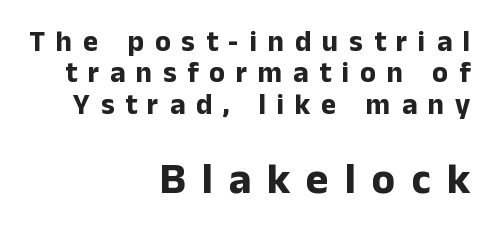
Q: Is the text bold? A: Yes.
Q: Is the text italic (slanted)? A: No, it is upright.
Q: Is the typeface a serif or a sans-serif typeface? A: Sans-serif.
Q: Is the text underlined? A: No.
Q: How is the paragraph aligned? A: Right-aligned.
Q: Is the spacing between letters normal or unusually wide? A: Unusually wide.
Q: Is the spacing between lines tight, normal or loose? A: Tight.
Q: Which block of text is set in a larger size, the first (top) or the second (bottom)? A: The second (bottom) one.
Q: Width (condensed, normal, or wide)? A: Normal.
Q: Stroke contrast? A: Low.
Q: x-height? A: Medium.
Q: Monospaced? A: No.
